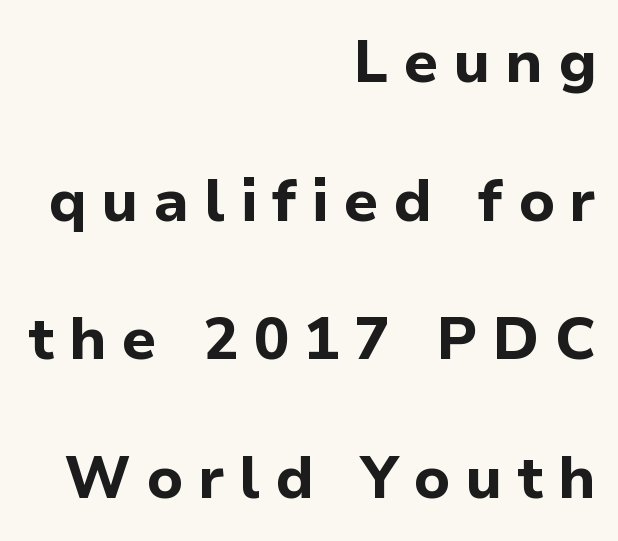
Character widths vary here, with narrow letters taking less room than wide ones. In CSS terms this would be text-align: right. If you drew a line through each stem, it would be perfectly vertical. The sample has been set heavy, in full bold.
